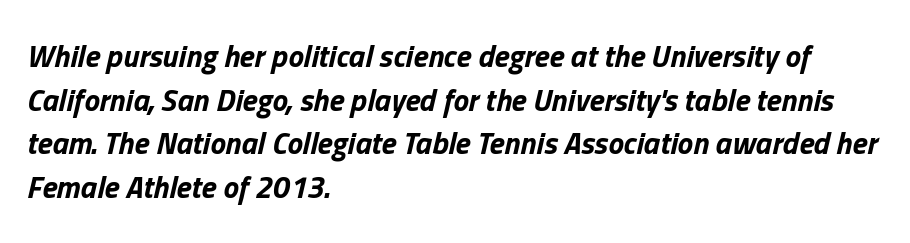
The image shows 31 px bold type, italic (leaning right); set left-aligned, normal line spacing (1.41x), normal letter spacing, not underlined; low stroke contrast and a medium x-height.
